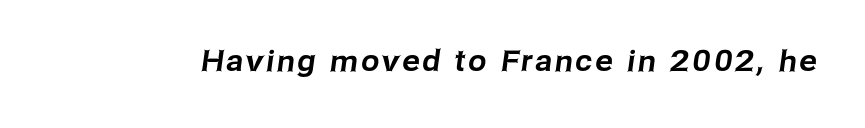
{"serif": "no", "width": "normal", "stroke_contrast": "low", "x_height": "medium", "monospaced": "no", "underline": "no", "glyph_px": 29}
